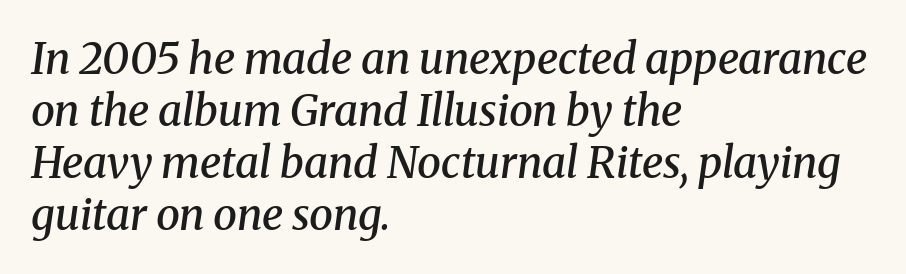
Q: Is the text bold? A: Semi-bold.
Q: Is the text italic (slanted)? A: Yes, it leans right by about 8 degrees.
Q: Is the typeface a serif or a sans-serif typeface? A: Serif.
Q: Is the text underlined? A: No.
Q: How is the paragraph aligned? A: Left-aligned.
Q: Is the spacing between letters normal or unusually wide? A: Normal.
Q: Width (condensed, normal, or wide)? A: Normal.
Q: Stroke contrast? A: Medium.
Q: x-height? A: Medium.
Q: Monospaced? A: No.
